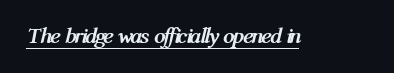
This is underlined copy, the kind a proofreader might mark for attention. Emphasis by weight is at full strength: bold. Designer's note — italics engaged. Spacing between characters is what you'd get straight out of the box.
